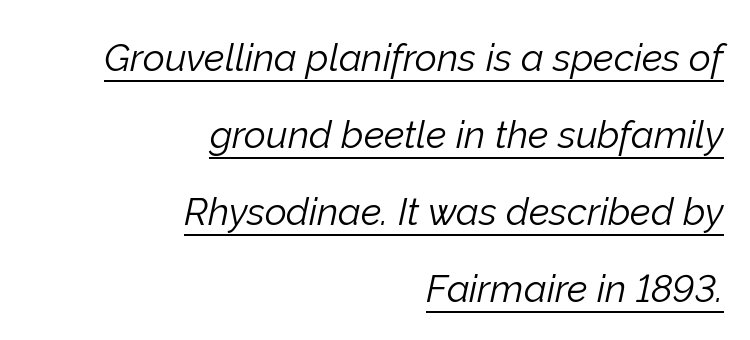
The image shows 38 px light type, italic (leaning right); set right-aligned, loose line spacing (2.03x), normal letter spacing, underlined; low stroke contrast and a medium x-height.
